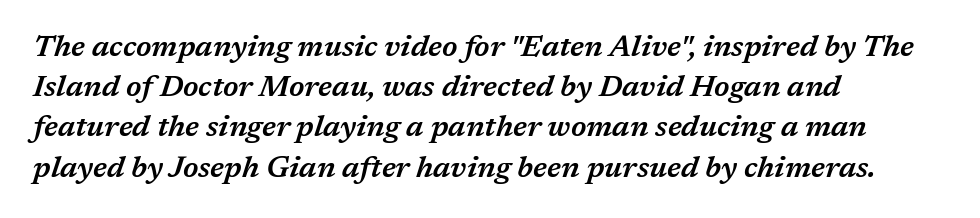
The image shows 30 px semibold type, italic (leaning right); set left-aligned, normal line spacing (1.34x), normal letter spacing, not underlined; medium stroke contrast and a medium x-height.
